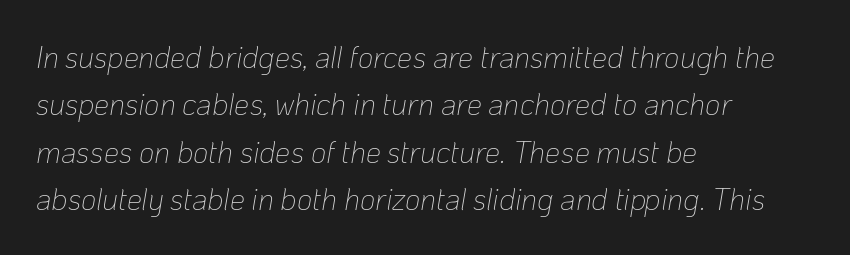
The passage shown stacks its lines at a standard gap. Notice how the passage keeps a crisp vertical edge on the left only. Rule under the text: the space is simply empty. The lettering tilts uniformly, giving the passage an italic look. Inter-character spacing is left at the font's built-in metrics.
